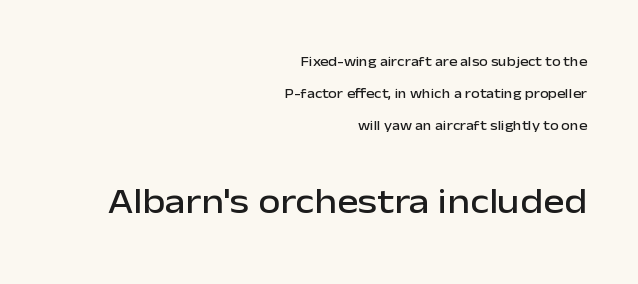
Any mark beneath the type? The region is blank. Does the copy run flush right? Yes — the right margin is perfectly even. The letters in the lower block stand taller than those in the block above. Regarding serifs, this sample does without them.
